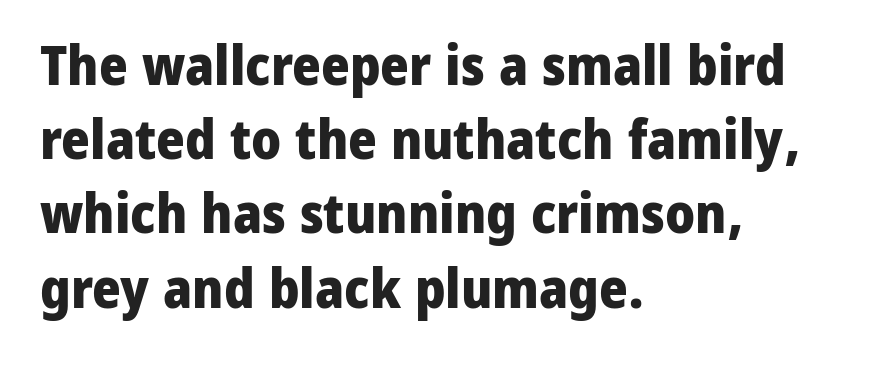
{"serif": "no", "italic": "no", "bold": "yes", "weight": "heavy", "width": "normal", "stroke_contrast": "low", "x_height": "medium", "monospaced": "no", "underline": "no", "align": "left", "line_spacing": "normal", "line_spacing_ratio": 1.35, "letter_spacing": "normal", "letter_spacing_em": 0.0, "glyph_px": 55}
